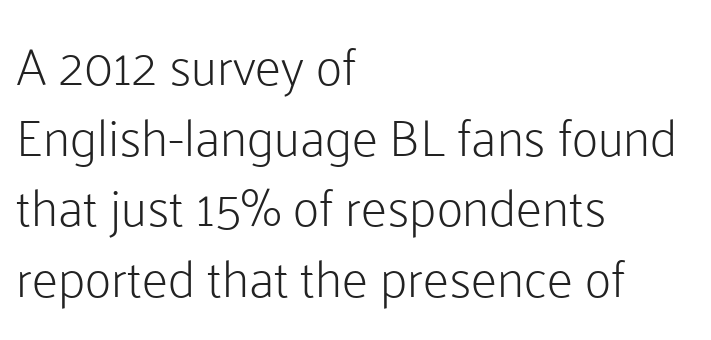
Q: Is the text bold? A: No.
Q: Is the text italic (slanted)? A: No, it is upright.
Q: Is the typeface a serif or a sans-serif typeface? A: Sans-serif.
Q: Is the text underlined? A: No.
Q: How is the paragraph aligned? A: Left-aligned.
Q: Is the spacing between letters normal or unusually wide? A: Normal.
Q: Is the spacing between lines tight, normal or loose? A: Normal.
Q: Width (condensed, normal, or wide)? A: Normal.
Q: Stroke contrast? A: Low.
Q: x-height? A: Medium.
Q: Monospaced? A: No.
